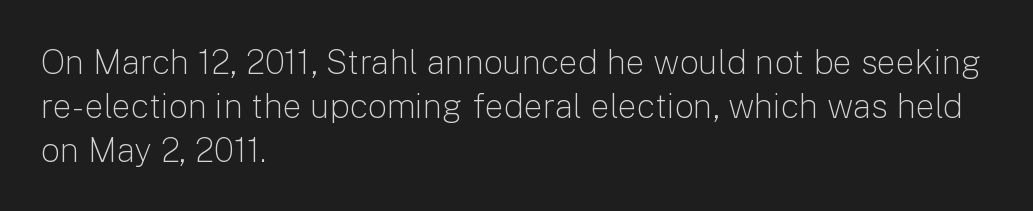
The image shows 34 px light sans-serif type, upright; set left-aligned, normal line spacing (1.29x), normal letter spacing, not underlined; low stroke contrast and a medium x-height.
